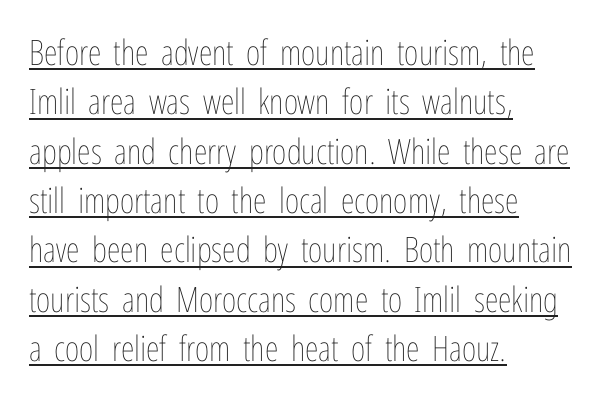
Posture: upright roman. You could call the tracking neutral — neither tight nor loose. The face looks like a standard text weight, possibly lighter. The rendering uses natural spacing where letterforms have individual widths. Is there an underline? Yes — a line sits under the letters. These lines stack with their left ends in a neat column.
